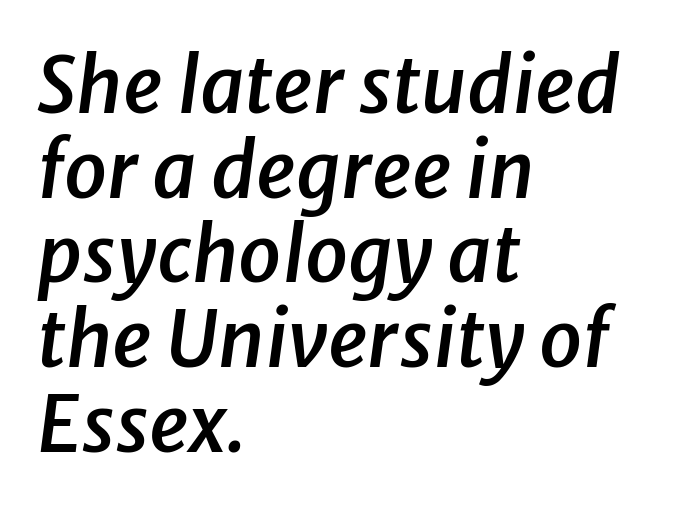
Q: Is the text bold? A: Semi-bold.
Q: Is the text italic (slanted)? A: Yes, it leans right by about 8 degrees.
Q: Is the text underlined? A: No.
Q: How is the paragraph aligned? A: Left-aligned.
Q: Is the spacing between letters normal or unusually wide? A: Normal.
Q: Is the spacing between lines tight, normal or loose? A: Tight.
Q: Width (condensed, normal, or wide)? A: Normal.
Q: Stroke contrast? A: Low.
Q: x-height? A: Medium.
Q: Monospaced? A: No.
